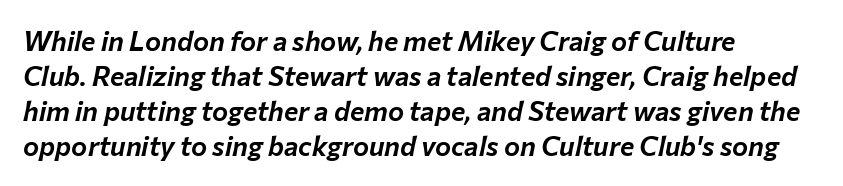
Q: Is the text italic (slanted)? A: Yes, it leans right by about 12 degrees.
Q: Is the text underlined? A: No.
Q: How is the paragraph aligned? A: Left-aligned.
Q: Is the spacing between letters normal or unusually wide? A: Normal.
Q: Is the spacing between lines tight, normal or loose? A: Normal.
